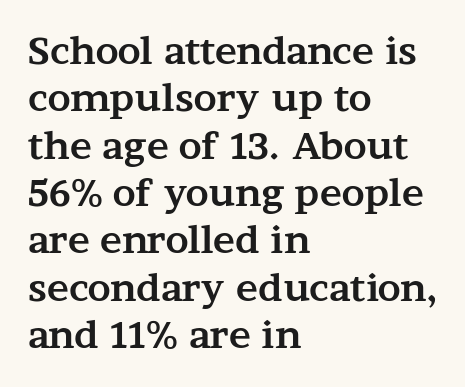
{"serif": "yes", "italic": "no", "bold": "yes", "weight": "bold", "width": "wide", "stroke_contrast": "medium", "x_height": "medium", "monospaced": "no", "underline": "no", "align": "left", "line_spacing": "normal", "line_spacing_ratio": 1.28, "letter_spacing": "normal", "letter_spacing_em": 0.0, "glyph_px": 37}
